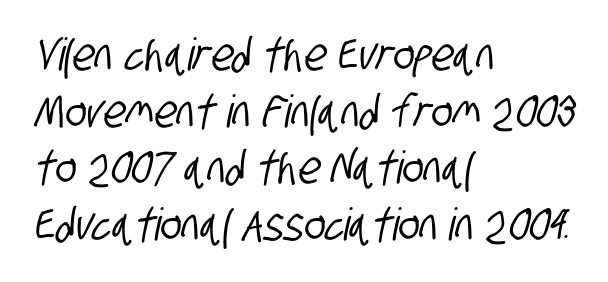
Q: Is the typeface a serif or a sans-serif typeface? A: Sans-serif.
Q: Is the text underlined? A: No.
Q: How is the paragraph aligned? A: Left-aligned.
Q: Is the spacing between letters normal or unusually wide? A: Normal.
Q: Is the spacing between lines tight, normal or loose? A: Normal.
Q: Width (condensed, normal, or wide)? A: Condensed.
Q: Stroke contrast? A: Low.
Q: x-height? A: Large.
Q: Monospaced? A: No.
